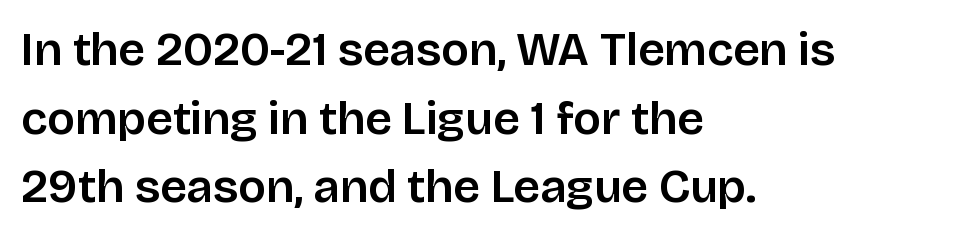
The image shows 47 px sans-serif type, upright; set left-aligned, normal line spacing (1.46x), normal letter spacing, not underlined; low stroke contrast and a large x-height.
